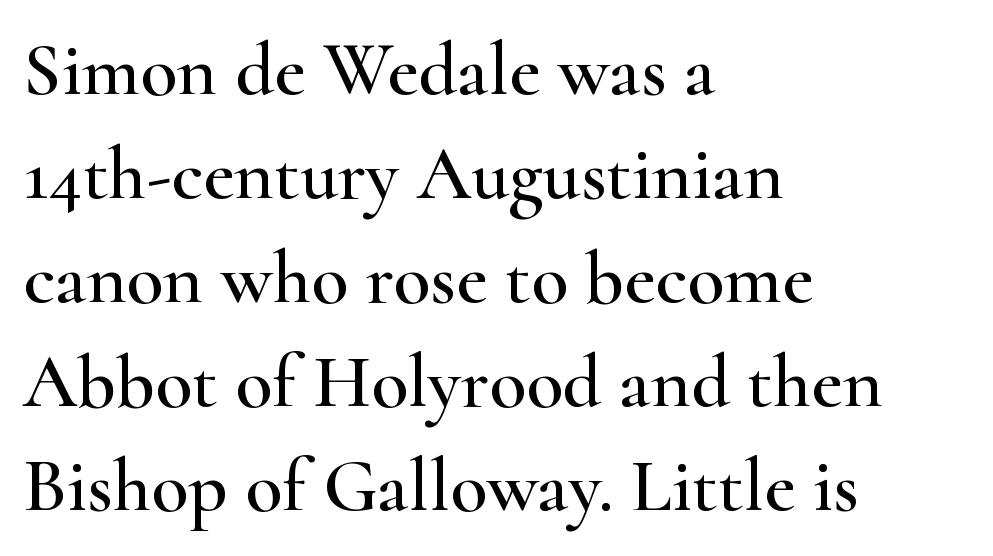
{"serif": "yes", "italic": "no", "width": "wide", "stroke_contrast": "high", "x_height": "small", "monospaced": "no", "underline": "no", "align": "left", "line_spacing": "normal", "line_spacing_ratio": 1.37, "letter_spacing": "normal", "letter_spacing_em": 0.0, "glyph_px": 76}
